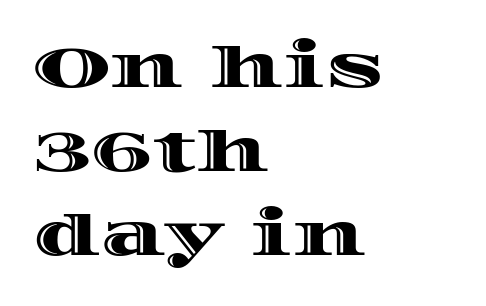
The rendering anchors every line to the left-hand side. Regular leading. Any mark beneath the type? The region is blank. Each letter keeps its own natural width here, so spacing adapts to shape. This is roman type, the default non-slanted kind.
